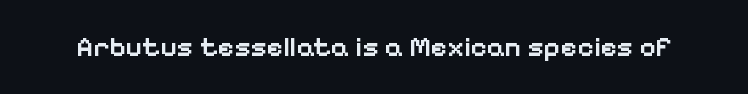
A bit beefed up — I'd call it semibold rather than bold. Look at the tracking — it's just the regular setting, nothing added. The space beneath each line is pristine and unruled. Varying glyph widths throughout — classic text-font behaviour. Typographically, this falls in the sans-serif category.
